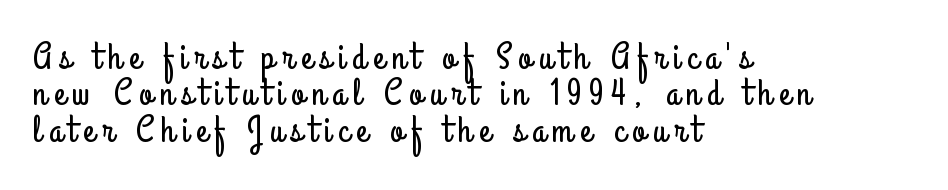
The image shows 37 px condensed sans-serif type; set left-aligned, tight line spacing (0.98x), unusually wide letter spacing (+0.2 em), not underlined; low stroke contrast and a small x-height.
